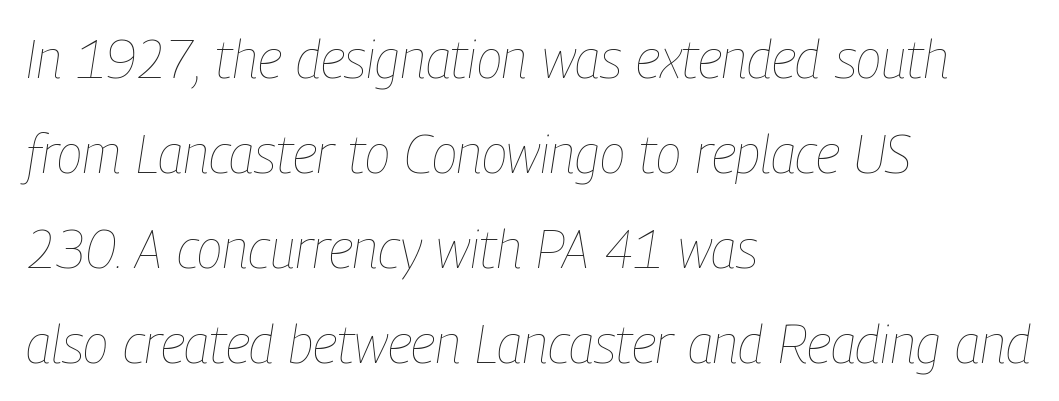
Q: Is the text bold? A: No.
Q: Is the text italic (slanted)? A: Yes, it leans right by about 9 degrees.
Q: Is the text underlined? A: No.
Q: How is the paragraph aligned? A: Left-aligned.
Q: Is the spacing between letters normal or unusually wide? A: Normal.
Q: Width (condensed, normal, or wide)? A: Condensed.
Q: Stroke contrast? A: Low.
Q: x-height? A: Medium.
Q: Monospaced? A: No.
